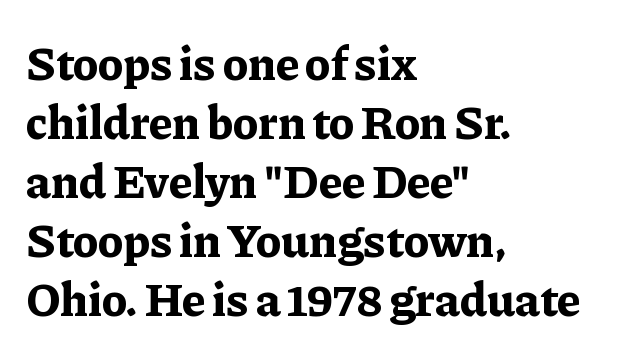
Does the lettering tilt? It doesn't — this is upright. Notice how the passage keeps a crisp vertical edge on the left only. Spacing verdict: proportional, widths tailored to each character. Nobody drew a line under any word here. Caption: standard tracking, unaltered. Does the weight exceed regular? Yes, all the way to bold.
